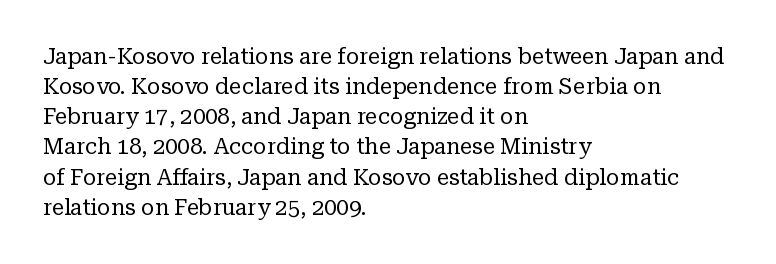
The letterforms sit shoulder to shoulder at normal distance. The space directly below the letters is spotless. Counters stay open thanks to moderate or lighter strokes. The vertical gap from one line to the next is medium. Ascenders rise straight up at ninety degrees. The ragged edge is on the right, which tells us the setting is flush left.
